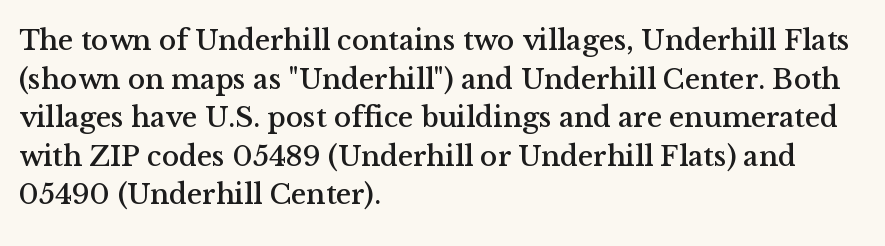
Q: Is the text italic (slanted)? A: No, it is upright.
Q: Is the typeface a serif or a sans-serif typeface? A: Serif.
Q: Is the text underlined? A: No.
Q: How is the paragraph aligned? A: Left-aligned.
Q: Is the spacing between letters normal or unusually wide? A: Normal.
Q: Is the spacing between lines tight, normal or loose? A: Normal.
Q: Width (condensed, normal, or wide)? A: Normal.
Q: Stroke contrast? A: Medium.
Q: x-height? A: Medium.
Q: Monospaced? A: No.
